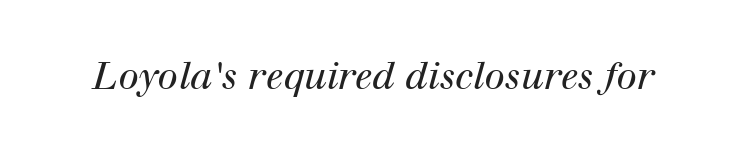
{"serif": "yes", "italic": "yes", "lean": "right", "slant_degrees": 12, "bold": "no", "weight": "regular", "width": "normal", "stroke_contrast": "high", "x_height": "medium", "monospaced": "no", "underline": "no", "letter_spacing": "normal", "letter_spacing_em": 0.0, "glyph_px": 37}
